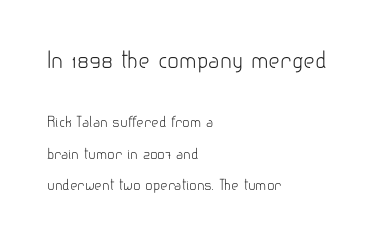
The image shows 22 px text type, upright; set left-aligned, loose line spacing (2.25x), normal letter spacing, not underlined; the first (top) block is 1.57x larger.
